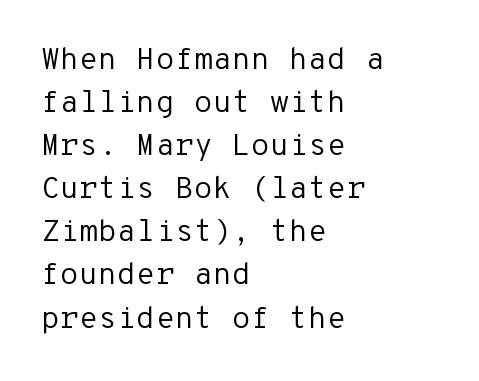
{"serif": "no", "italic": "no", "bold": "no", "weight": "regular", "width": "normal", "stroke_contrast": "low", "x_height": "medium", "monospaced": "yes", "underline": "no", "align": "left", "line_spacing": "normal", "line_spacing_ratio": 1.39, "letter_spacing": "normal", "letter_spacing_em": 0.0, "glyph_px": 31}
